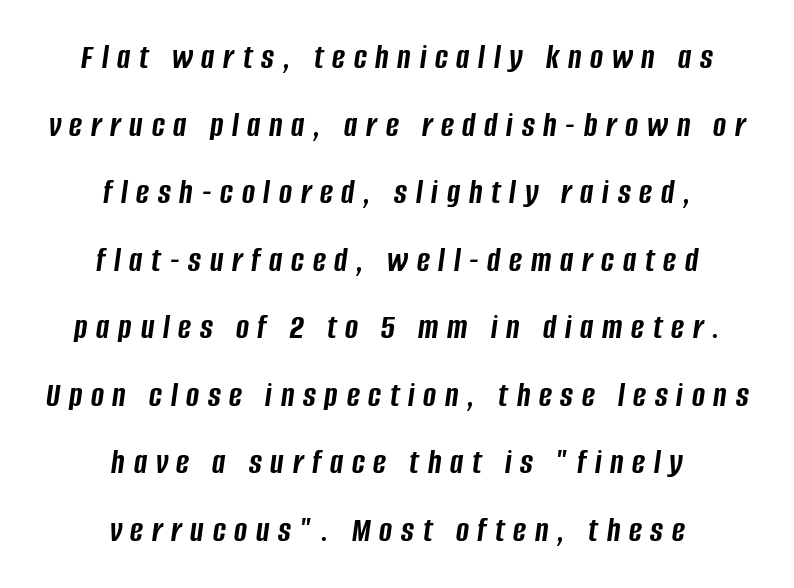
The image shows 35 px semibold, condensed type, italic (leaning right); set centered, loose line spacing (1.93x), unusually wide letter spacing (+0.25 em), not underlined; low stroke contrast and a large x-height.
